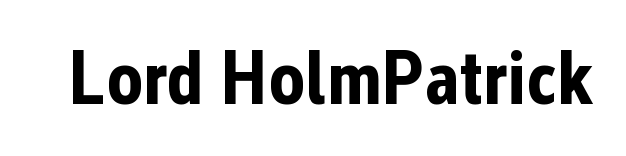
{"serif": "no", "italic": "no", "bold": "yes", "weight": "bold", "width": "condensed", "stroke_contrast": "low", "x_height": "medium", "monospaced": "no", "underline": "no", "letter_spacing": "normal", "letter_spacing_em": 0.0, "glyph_px": 76}
